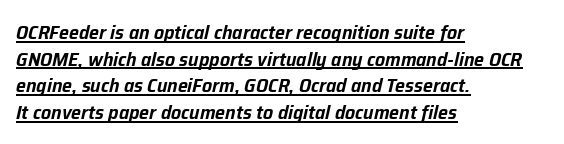
{"italic": "yes", "lean": "right", "slant_degrees": 12, "underline": "yes", "align": "left", "line_spacing": "normal", "line_spacing_ratio": 1.33, "letter_spacing": "normal", "letter_spacing_em": 0.0, "glyph_px": 20}
